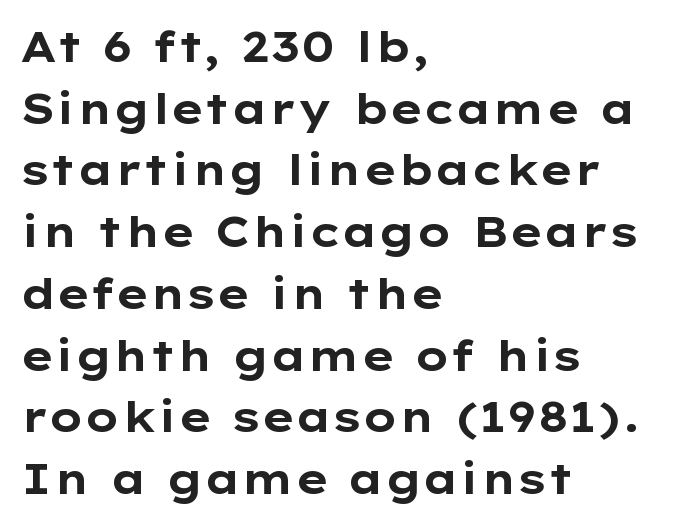
{"serif": "no", "italic": "no", "bold": "yes", "weight": "bold", "width": "wide", "stroke_contrast": "low", "x_height": "medium", "monospaced": "no", "underline": "no", "align": "left", "line_spacing": "normal", "line_spacing_ratio": 1.47, "letter_spacing": "normal", "letter_spacing_em": 0.0, "glyph_px": 42}
